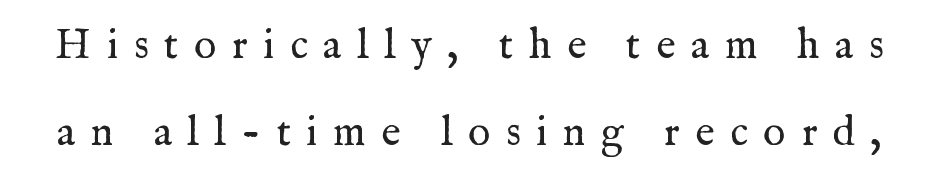
The image shows 42 px regular-weight serif type, upright; set loose line spacing (2.08x), unusually wide letter spacing (+0.37 em), not underlined; medium stroke contrast and a medium x-height.
